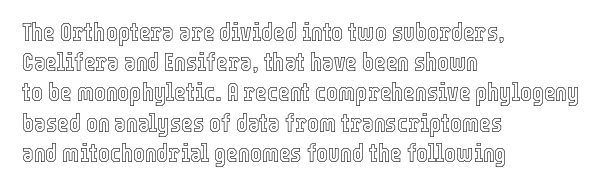
Q: Is the text italic (slanted)? A: No, it is upright.
Q: Is the text underlined? A: No.
Q: How is the paragraph aligned? A: Left-aligned.
Q: Is the spacing between letters normal or unusually wide? A: Normal.
